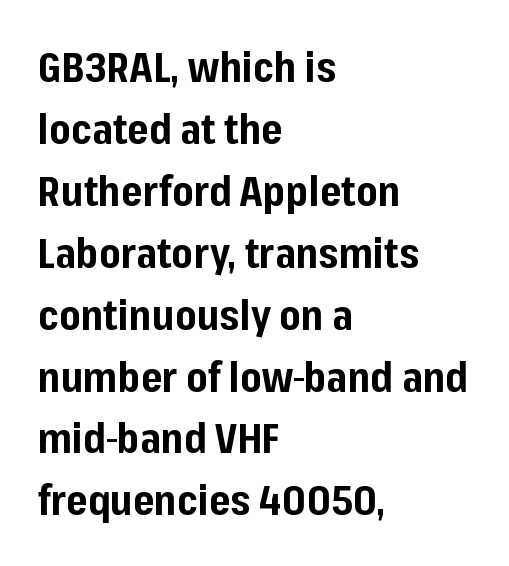
The image shows 41 px bold sans-serif type, upright; set left-aligned, normal line spacing (1.51x), normal letter spacing, not underlined; low stroke contrast and a medium x-height.
